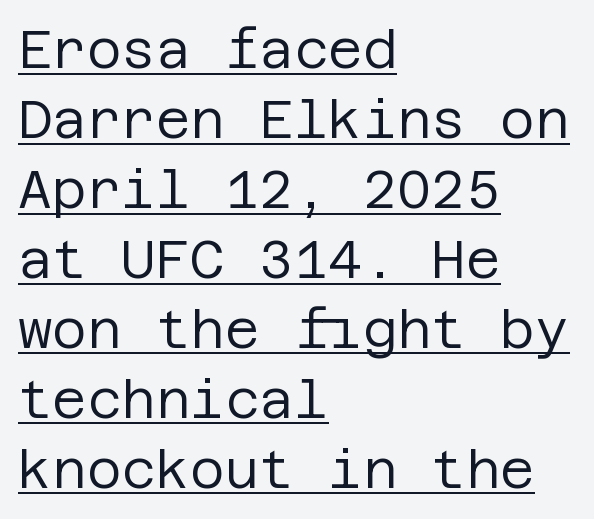
One glance says typical: line gaps are just what's usual. It's the straight-up-and-down kind of type. Spacing between characters is what you'd get straight out of the box. Serif or sans? Sans — the stroke terminals are bare.
